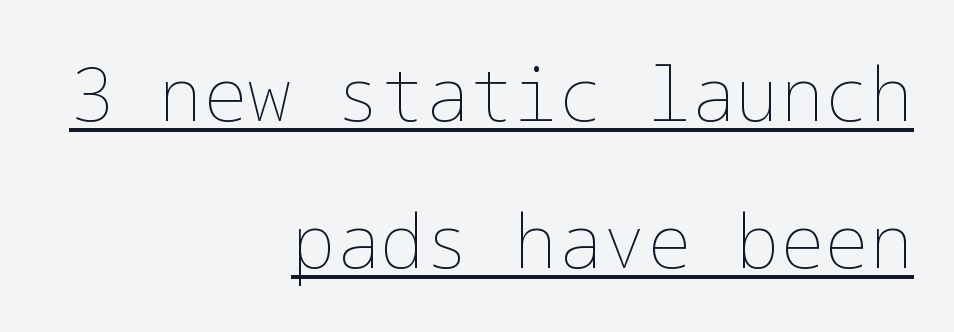
Q: Is the text bold? A: No.
Q: Is the text italic (slanted)? A: No, it is upright.
Q: Is the text underlined? A: Yes.
Q: How is the paragraph aligned? A: Right-aligned.
Q: Is the spacing between letters normal or unusually wide? A: Normal.
Q: Is the spacing between lines tight, normal or loose? A: Loose.
Q: Width (condensed, normal, or wide)? A: Normal.
Q: Stroke contrast? A: Low.
Q: x-height? A: Medium.
